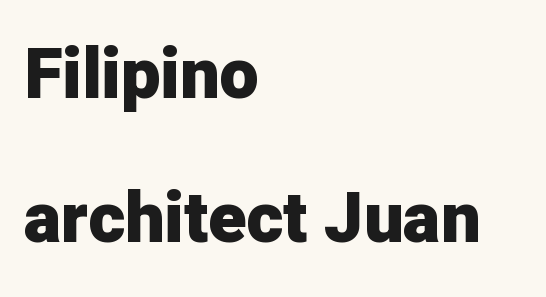
The image shows 70 px heavy sans-serif type, upright; set left-aligned, loose line spacing (2.06x), normal letter spacing, not underlined; low stroke contrast and a medium x-height.
